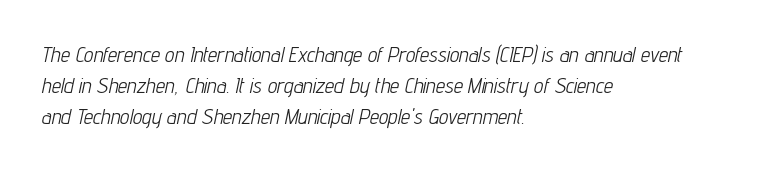
The image shows 21 px text type, italic (leaning right); set left-aligned, normal line spacing (1.48x), normal letter spacing, not underlined.
